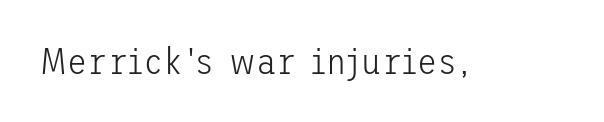
The image shows 37 px light sans-serif type, upright; set normal letter spacing, not underlined; low stroke contrast and a medium x-height.
